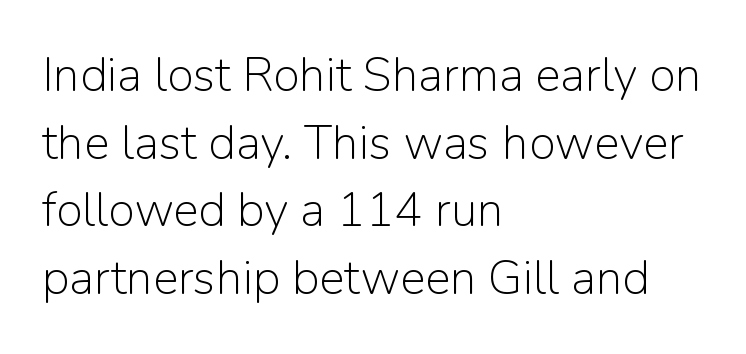
This rendering features lettering with no underline. The letters look calm and open, with moderate or lighter stems. Every stem runs plumb, perpendicular to the baseline. The characters display no serif detailing; their extremities are plain.
